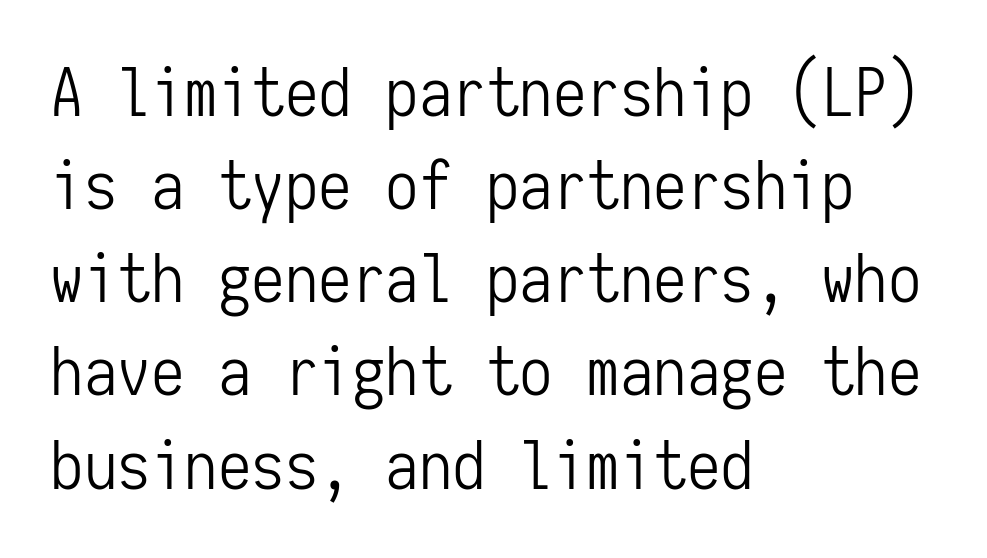
The image shows 67 px light, condensed sans-serif type, upright, monospaced; set left-aligned, normal line spacing (1.39x), normal letter spacing, not underlined; low stroke contrast and a medium x-height.
